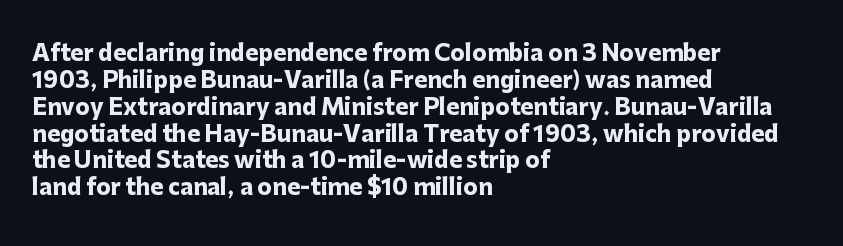
Q: Is the text bold? A: Yes.
Q: Is the text italic (slanted)? A: No, it is upright.
Q: Is the text underlined? A: No.
Q: How is the paragraph aligned? A: Left-aligned.
Q: Is the spacing between letters normal or unusually wide? A: Normal.
